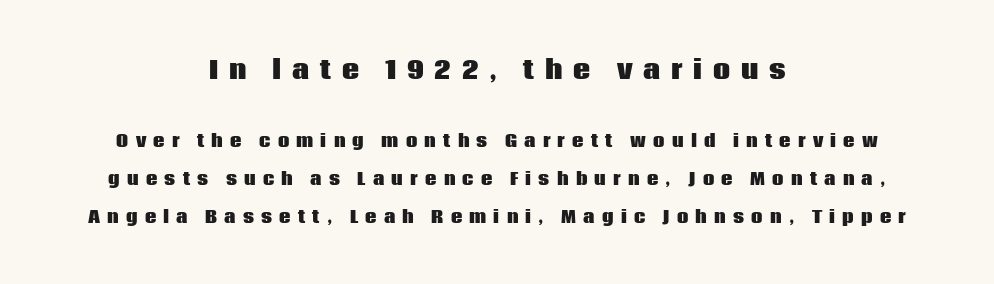
If you measured baseline to baseline, you'd find a long distance. Notice how thick the strokes are: this is what a full bold looks like. The strip under each line holds only bare page. Nope, not italic — everything's standing straight. There is plenty of visible air inserted between adjacent glyphs. Size contrast runs from large at the top to small at the bottom.
